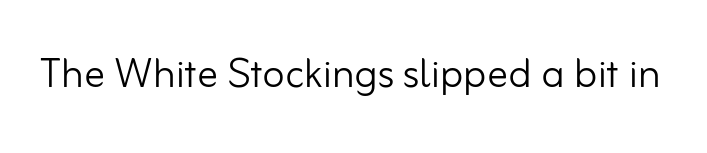
Q: Is the text bold? A: No.
Q: Is the text italic (slanted)? A: No, it is upright.
Q: Is the typeface a serif or a sans-serif typeface? A: Sans-serif.
Q: Is the text underlined? A: No.
Q: Is the spacing between letters normal or unusually wide? A: Normal.
Q: Width (condensed, normal, or wide)? A: Normal.
Q: Stroke contrast? A: Low.
Q: x-height? A: Small.
Q: Monospaced? A: No.
